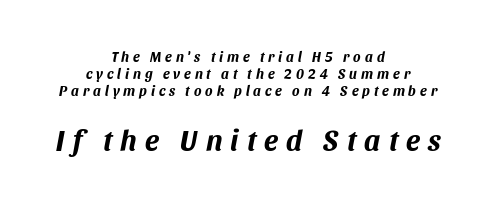
Horizontal alignment here is central, giving a formal, balanced look. The face used here appears at its bigger size in the lower chunk. Compared with an ordinary text face, these strokes are far heavier — a full bold. Display-style spreading of the glyphs; the letterfit is very open.
